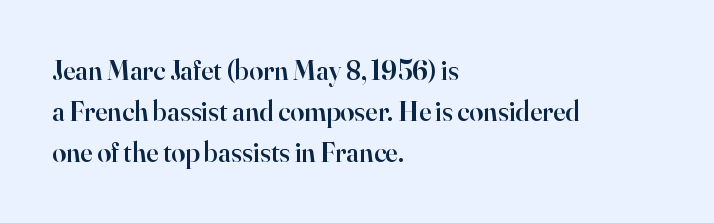
{"serif": "yes", "italic": "no", "bold": "semi", "weight": "semibold", "width": "normal", "stroke_contrast": "high", "x_height": "small", "monospaced": "no", "underline": "no", "align": "left", "line_spacing": "normal", "line_spacing_ratio": 1.47, "letter_spacing": "normal", "letter_spacing_em": 0.0, "glyph_px": 28}
